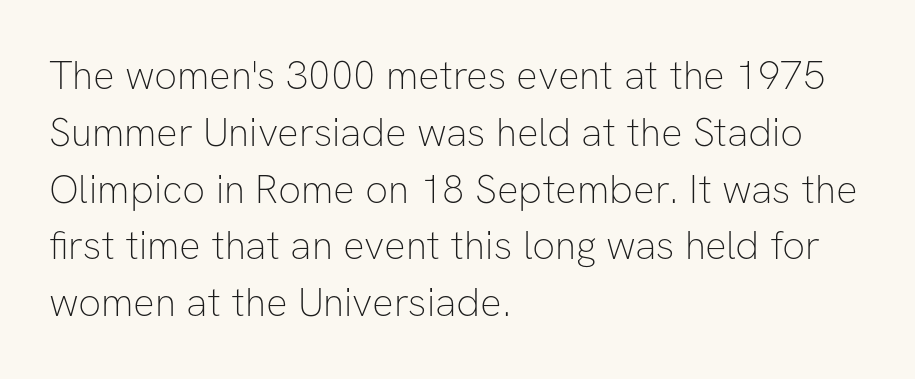
Anything drawn beneath the words? Only blank space. Designer's note — italics off, roman on. A typesetter would call this proportional, since set widths differ per character. Unlike a traditional serif, this face leaves its strokes unadorned. Nothing heavy about these letters — not bold at all. Letter spacing: default.
